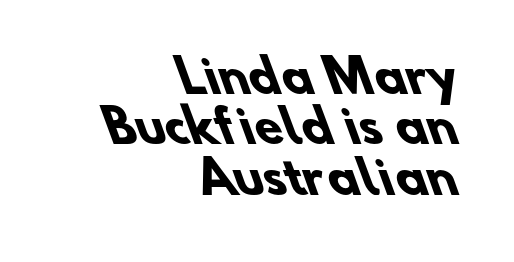
Proportional: the letters do not fall into vertical columns. Thick stems and heavy bowls — unmistakably bold. Honestly, the rows look squashed on top of each other. The type is set solid horizontally, with unmodified tracking. Does the copy run flush right? Yes — the right margin is perfectly even.
